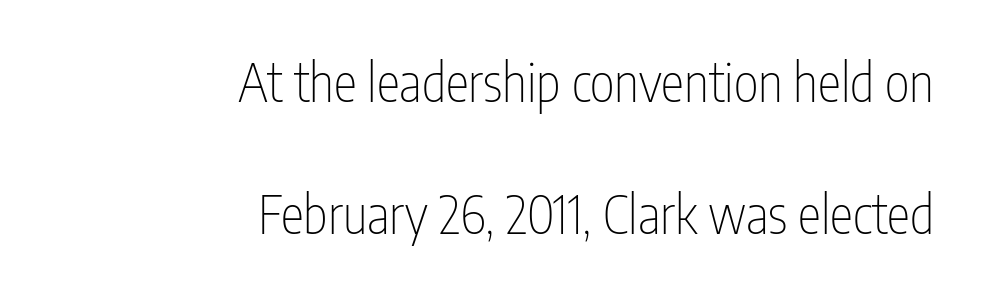
Observe the absence of serifs on each vertical stroke in this sample. Compared with typical body copy, the letter spacing here is the same. The type sits square on the baseline with zero lean. Leading is clearly above the norm, producing a sparse column.
